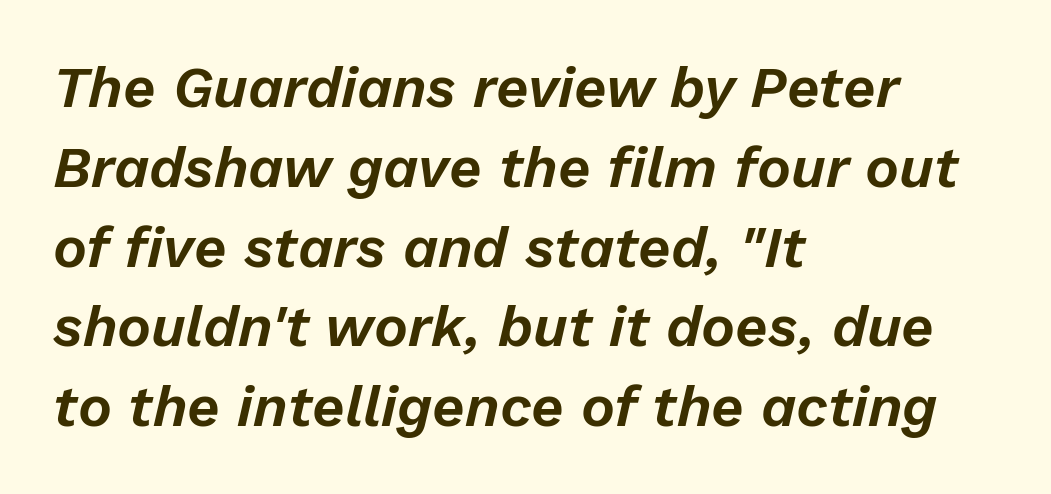
Q: Is the text italic (slanted)? A: Yes, it leans right by about 13 degrees.
Q: Is the text underlined? A: No.
Q: How is the paragraph aligned? A: Left-aligned.
Q: Is the spacing between letters normal or unusually wide? A: Normal.
Q: Is the spacing between lines tight, normal or loose? A: Normal.
Q: Width (condensed, normal, or wide)? A: Normal.
Q: Stroke contrast? A: Low.
Q: x-height? A: Medium.
Q: Monospaced? A: No.
